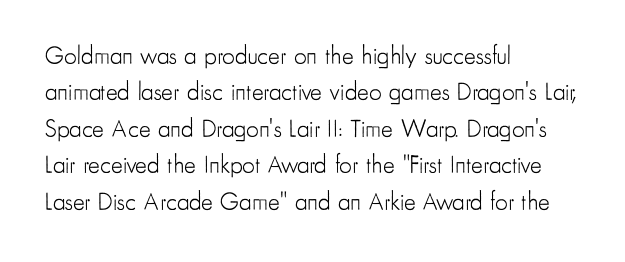
{"italic": "no", "bold": "no", "underline": "no", "align": "left", "line_spacing": "normal", "line_spacing_ratio": 1.46, "letter_spacing": "normal", "letter_spacing_em": 0.0, "glyph_px": 25}
